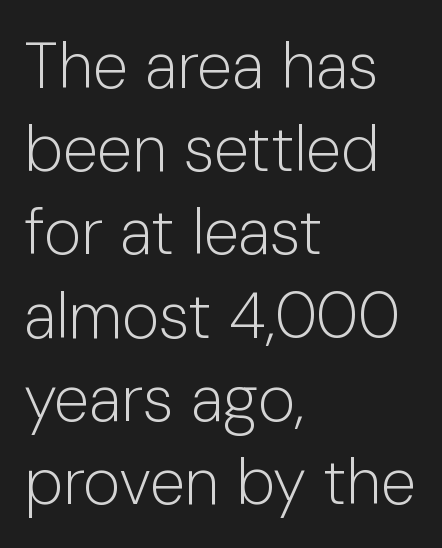
Q: Is the text bold? A: No.
Q: Is the text italic (slanted)? A: No, it is upright.
Q: Is the typeface a serif or a sans-serif typeface? A: Sans-serif.
Q: Is the text underlined? A: No.
Q: How is the paragraph aligned? A: Left-aligned.
Q: Is the spacing between letters normal or unusually wide? A: Normal.
Q: Is the spacing between lines tight, normal or loose? A: Normal.
Q: Width (condensed, normal, or wide)? A: Normal.
Q: Stroke contrast? A: Low.
Q: x-height? A: Medium.
Q: Monospaced? A: No.
